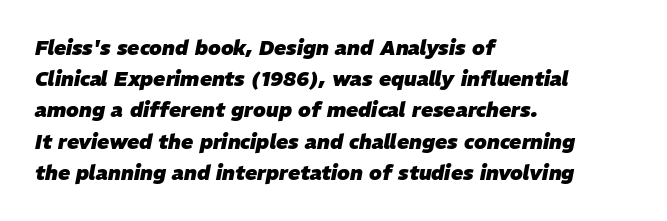
The image shows 20 px bold type, italic (leaning right); set left-aligned, normal line spacing (1.56x), normal letter spacing, not underlined.
